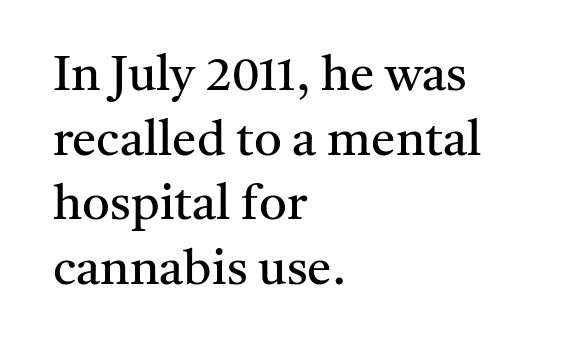
Q: Is the text bold? A: No.
Q: Is the text italic (slanted)? A: No, it is upright.
Q: Is the typeface a serif or a sans-serif typeface? A: Serif.
Q: Is the text underlined? A: No.
Q: How is the paragraph aligned? A: Left-aligned.
Q: Is the spacing between letters normal or unusually wide? A: Normal.
Q: Is the spacing between lines tight, normal or loose? A: Normal.
Q: Width (condensed, normal, or wide)? A: Normal.
Q: Stroke contrast? A: Medium.
Q: x-height? A: Medium.
Q: Monospaced? A: No.
